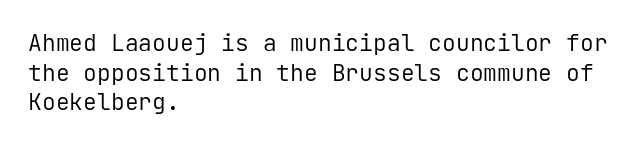
{"italic": "no", "bold": "no", "underline": "no", "align": "left", "line_spacing": "normal", "line_spacing_ratio": 1.29, "letter_spacing": "normal", "letter_spacing_em": 0.0, "glyph_px": 23}
